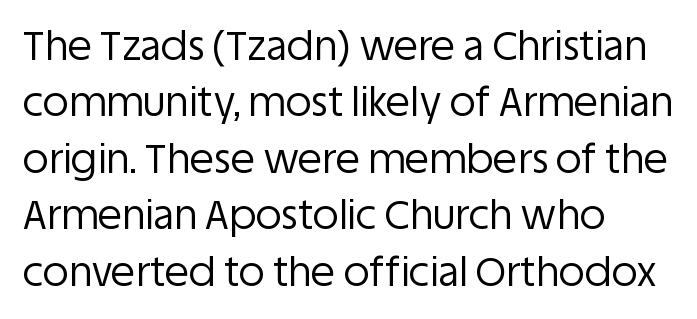
{"serif": "no", "italic": "no", "bold": "no", "weight": "regular", "width": "normal", "stroke_contrast": "low", "x_height": "large", "monospaced": "no", "underline": "no", "align": "left", "line_spacing": "normal", "line_spacing_ratio": 1.41, "letter_spacing": "normal", "letter_spacing_em": 0.0, "glyph_px": 40}
